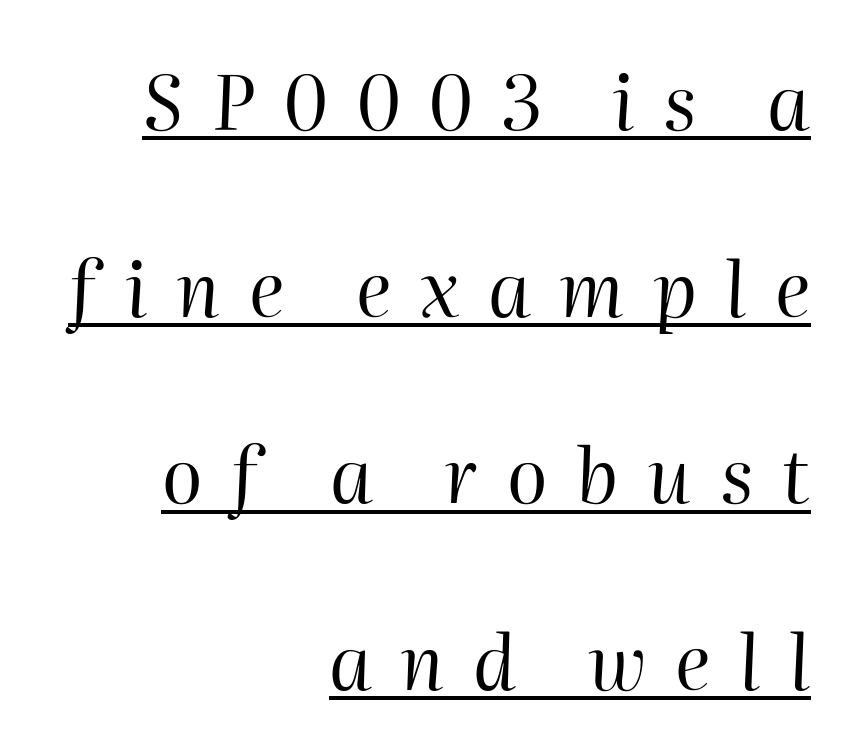
Is there an underline? Yes — a line sits under the letters. There is plenty of visible air inserted between adjacent glyphs. Weight class: somewhere from thin through regular. Leading is clearly above the norm, producing a sparse column.
